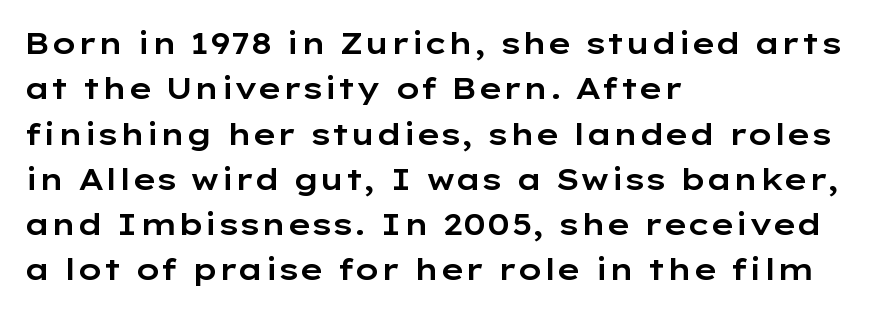
The image shows 30 px wide sans-serif type, upright; set left-aligned, normal line spacing (1.51x), normal letter spacing, not underlined; low stroke contrast and a medium x-height.
